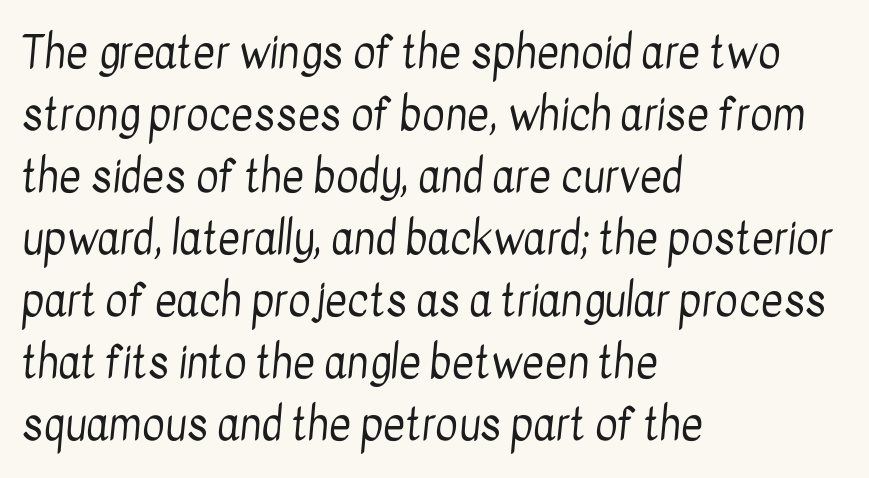
{"serif": "no", "bold": "no", "weight": "regular", "width": "condensed", "stroke_contrast": "low", "x_height": "medium", "monospaced": "no", "underline": "no", "align": "left", "line_spacing": "normal", "line_spacing_ratio": 1.44, "letter_spacing": "normal", "letter_spacing_em": 0.0, "glyph_px": 43}
